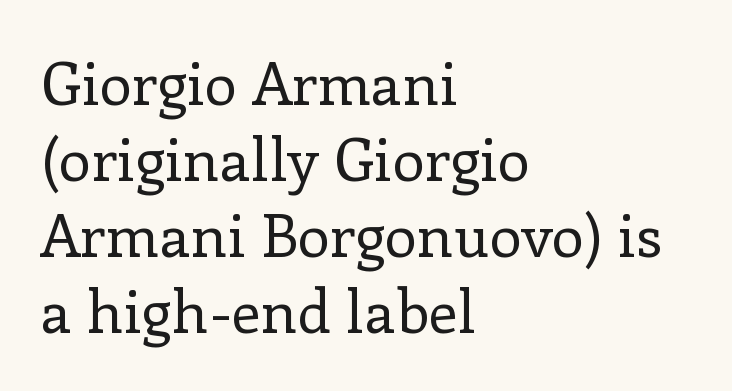
The specimen reads as upright at a glance. This sample uses a serif face. Descender tails drop into unmarked territory. These lines are rendered in a variable-pitch font. Typeset ragged right — the left edge is the straight one. Does the leading feel generous? No, just average.
